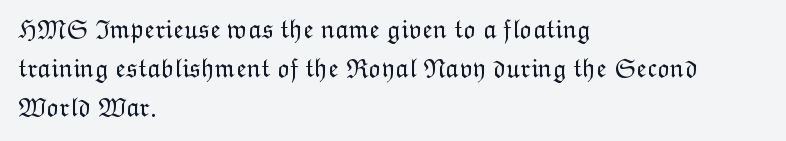
Q: Is the text bold? A: No.
Q: Is the text italic (slanted)? A: No, it is upright.
Q: Is the text underlined? A: No.
Q: How is the paragraph aligned? A: Left-aligned.
Q: Is the spacing between letters normal or unusually wide? A: Normal.
Q: Is the spacing between lines tight, normal or loose? A: Normal.
